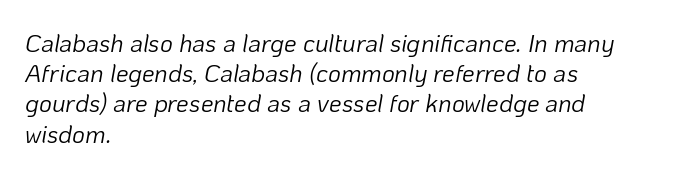
Stems and bowls with no extra thickness — not bold. The whole block is typeset with a tilt. Glance below the letters and you will spot only blank space. Glyph-to-glyph distance matches everyday printed text.
